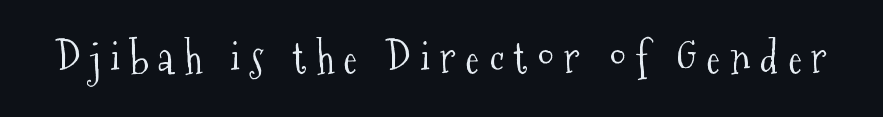
The image shows 42 px light, condensed serif type, upright; set unusually wide letter spacing (+0.23 em), not underlined; medium stroke contrast and a medium x-height.
